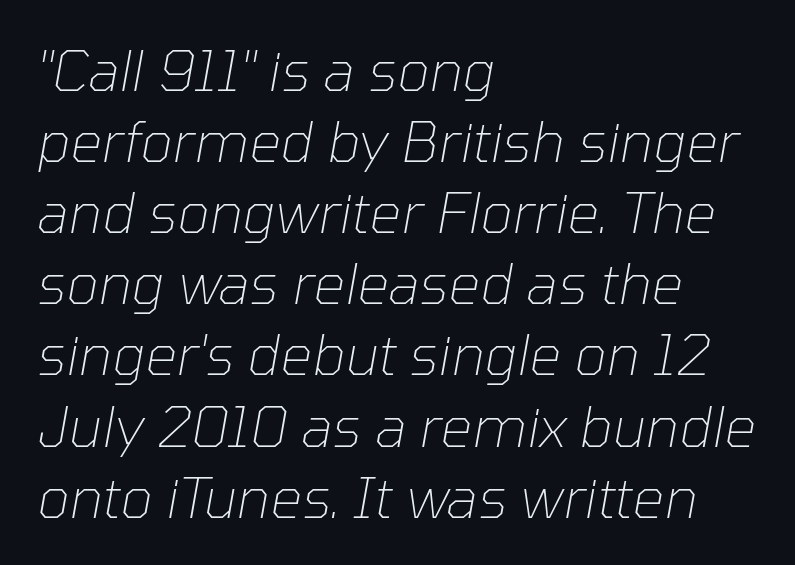
Q: Is the text bold? A: No.
Q: Is the text italic (slanted)? A: Yes, it leans right by about 10 degrees.
Q: Is the text underlined? A: No.
Q: How is the paragraph aligned? A: Left-aligned.
Q: Is the spacing between letters normal or unusually wide? A: Normal.
Q: Is the spacing between lines tight, normal or loose? A: Normal.
Q: Width (condensed, normal, or wide)? A: Normal.
Q: Stroke contrast? A: Low.
Q: x-height? A: Medium.
Q: Monospaced? A: No.
